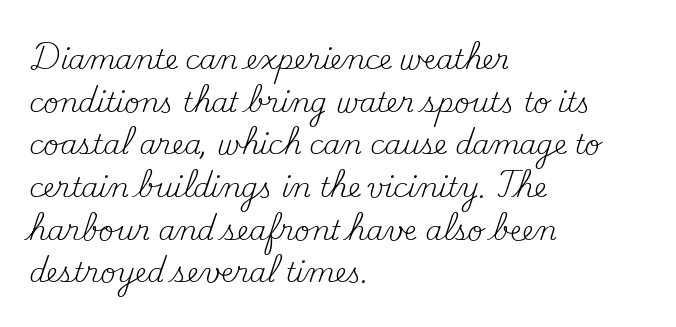
The image shows 27 px text type; set left-aligned, normal line spacing (1.58x), normal letter spacing, not underlined.
